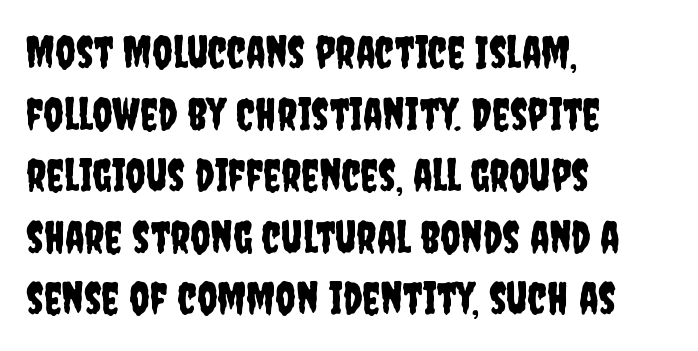
Q: Is the text italic (slanted)? A: No, it is upright.
Q: Is the typeface a serif or a sans-serif typeface? A: Sans-serif.
Q: Is the text underlined? A: No.
Q: How is the paragraph aligned? A: Left-aligned.
Q: Is the spacing between letters normal or unusually wide? A: Normal.
Q: Is the spacing between lines tight, normal or loose? A: Normal.
Q: Width (condensed, normal, or wide)? A: Condensed.
Q: Stroke contrast? A: Low.
Q: x-height? A: Large.
Q: Monospaced? A: No.
